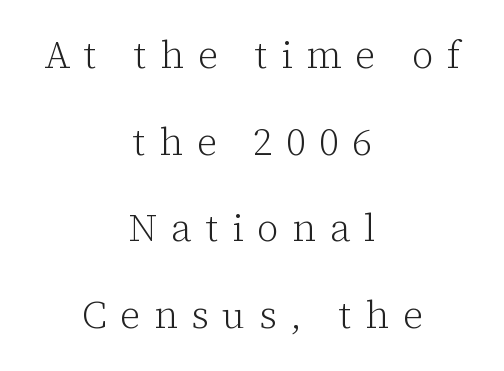
Both edges are ragged and mirror each other, which tells us the setting is centered. This sample has the flowing, uneven cadence of proportional lettering. Upright lettering throughout. Summary of vertical rhythm: relaxed, with wide interline spacing. Inter-character spacing is expanded well beyond the font's built-in metrics. No letter is thick-stroked: the sample isn't bold.
